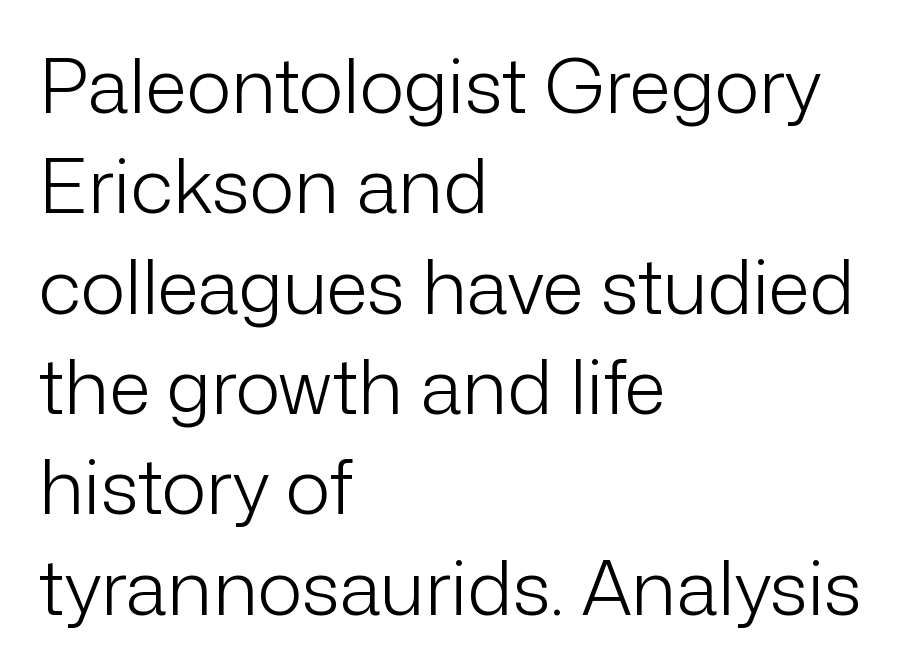
Q: Is the text bold? A: No.
Q: Is the text italic (slanted)? A: No, it is upright.
Q: Is the typeface a serif or a sans-serif typeface? A: Sans-serif.
Q: Is the text underlined? A: No.
Q: How is the paragraph aligned? A: Left-aligned.
Q: Is the spacing between letters normal or unusually wide? A: Normal.
Q: Is the spacing between lines tight, normal or loose? A: Normal.
Q: Width (condensed, normal, or wide)? A: Normal.
Q: Stroke contrast? A: Low.
Q: x-height? A: Medium.
Q: Monospaced? A: No.
